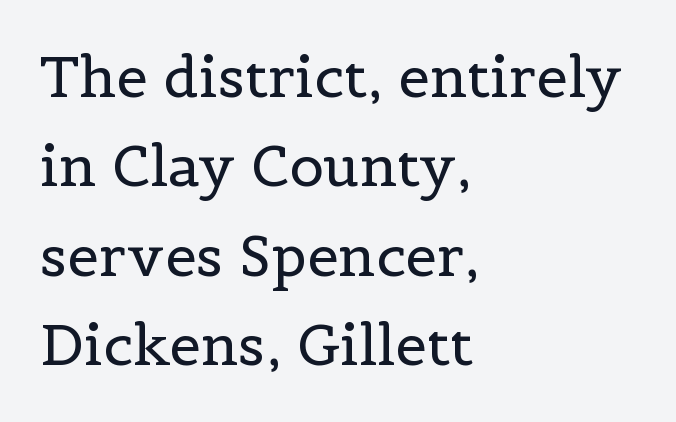
Q: Is the text bold? A: No.
Q: Is the text italic (slanted)? A: No, it is upright.
Q: Is the typeface a serif or a sans-serif typeface? A: Serif.
Q: Is the text underlined? A: No.
Q: How is the paragraph aligned? A: Left-aligned.
Q: Is the spacing between letters normal or unusually wide? A: Normal.
Q: Is the spacing between lines tight, normal or loose? A: Normal.
Q: Width (condensed, normal, or wide)? A: Normal.
Q: x-height? A: Medium.
Q: Monospaced? A: No.
